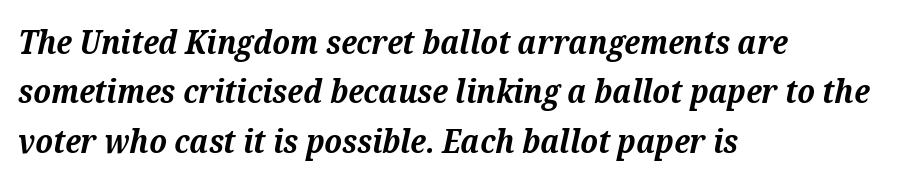
Q: Is the text bold? A: Yes.
Q: Is the text italic (slanted)? A: Yes, it leans right by about 12 degrees.
Q: Is the typeface a serif or a sans-serif typeface? A: Serif.
Q: Is the text underlined? A: No.
Q: How is the paragraph aligned? A: Left-aligned.
Q: Is the spacing between letters normal or unusually wide? A: Normal.
Q: Is the spacing between lines tight, normal or loose? A: Normal.
Q: Width (condensed, normal, or wide)? A: Normal.
Q: Stroke contrast? A: Medium.
Q: x-height? A: Medium.
Q: Monospaced? A: No.
